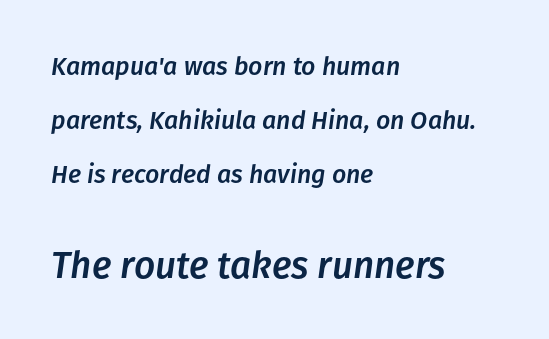
The tracking reads as untouched default to a designer's eye. A bare baseline throughout the passage. The face used here has a pronounced slope to its letters. One glance says open: line gaps are wider than usual. Note the varied advance widths — an 'i' is clearly narrower than an 'm'. The block sitting lower on the canvas is the one with enlarged characters.
